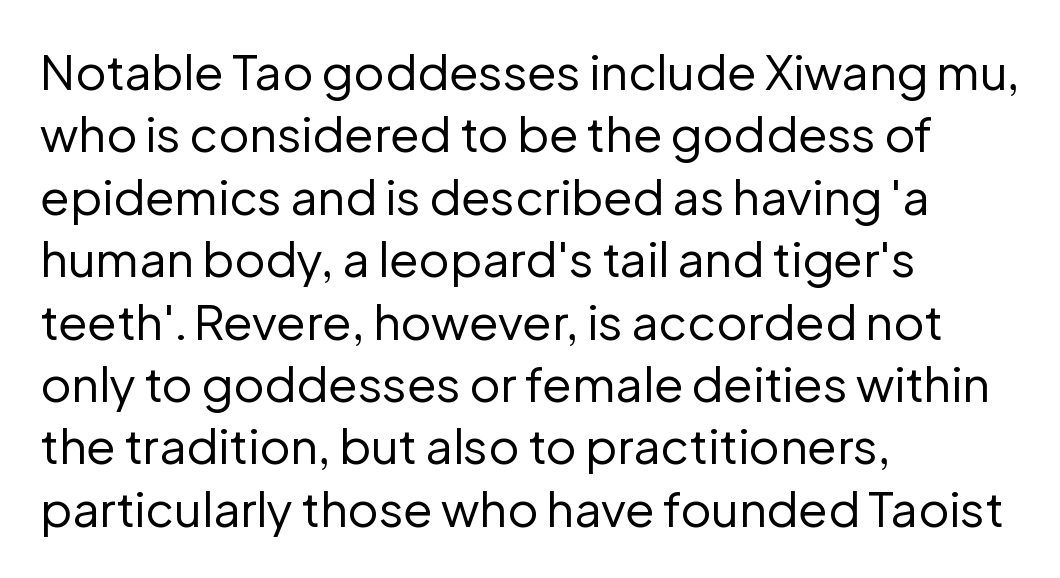
Q: Is the text bold? A: No.
Q: Is the text italic (slanted)? A: No, it is upright.
Q: Is the typeface a serif or a sans-serif typeface? A: Sans-serif.
Q: Is the text underlined? A: No.
Q: How is the paragraph aligned? A: Left-aligned.
Q: Is the spacing between letters normal or unusually wide? A: Normal.
Q: Is the spacing between lines tight, normal or loose? A: Normal.
Q: Width (condensed, normal, or wide)? A: Normal.
Q: Stroke contrast? A: Low.
Q: x-height? A: Medium.
Q: Monospaced? A: No.
